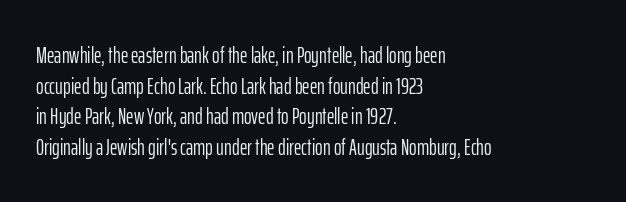
{"italic": "no", "bold": "no", "underline": "no", "align": "left", "line_spacing": "normal", "line_spacing_ratio": 1.33, "letter_spacing": "normal", "letter_spacing_em": 0.0, "glyph_px": 23}
